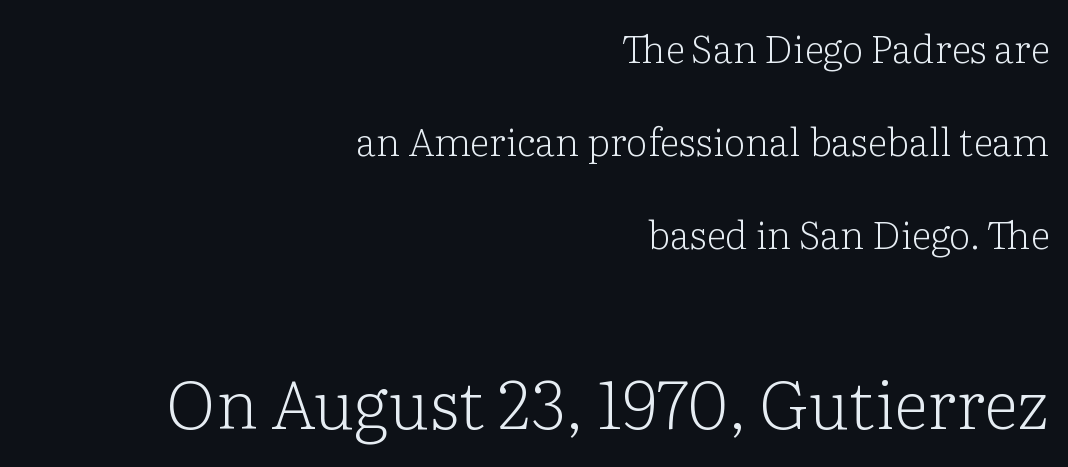
A typesetter would label this face a serif. Weight: not bold — regular or lighter. Spacing verdict: proportional, widths tailored to each character. You could fit nearly another row in the gap between these rows. Has an underline been added? It has not. Every stem runs plumb, perpendicular to the baseline.
